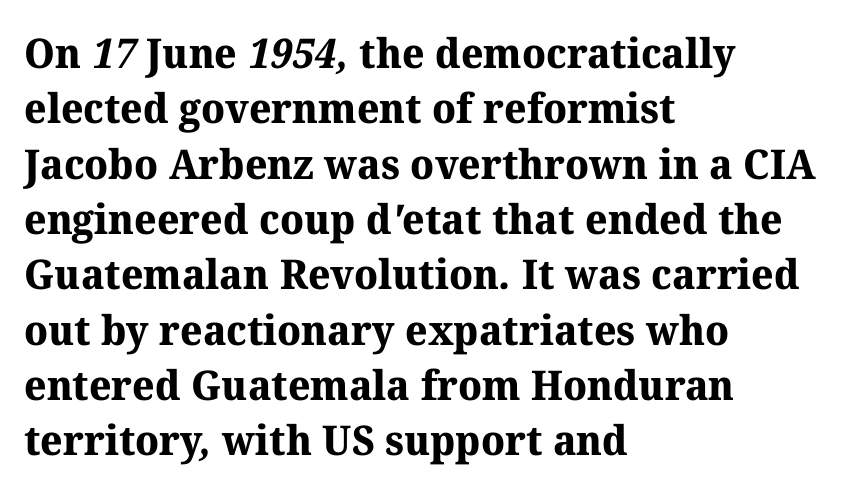
Q: Is the text bold? A: Yes.
Q: Is the typeface a serif or a sans-serif typeface? A: Serif.
Q: Is the text underlined? A: No.
Q: How is the paragraph aligned? A: Left-aligned.
Q: Is the spacing between letters normal or unusually wide? A: Normal.
Q: Is the spacing between lines tight, normal or loose? A: Normal.
Q: Width (condensed, normal, or wide)? A: Normal.
Q: Stroke contrast? A: Medium.
Q: x-height? A: Medium.
Q: Monospaced? A: No.
